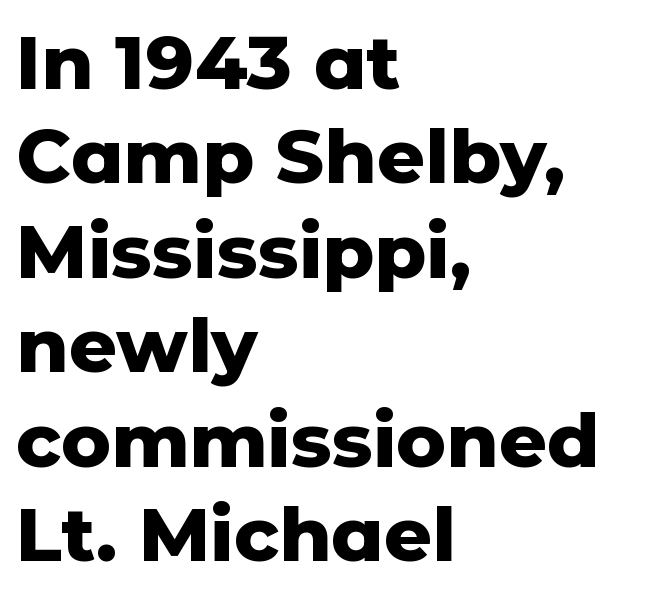
Q: Is the text bold? A: Yes.
Q: Is the text italic (slanted)? A: No, it is upright.
Q: Is the typeface a serif or a sans-serif typeface? A: Sans-serif.
Q: Is the text underlined? A: No.
Q: How is the paragraph aligned? A: Left-aligned.
Q: Is the spacing between letters normal or unusually wide? A: Normal.
Q: Is the spacing between lines tight, normal or loose? A: Normal.
Q: Width (condensed, normal, or wide)? A: Normal.
Q: Stroke contrast? A: Low.
Q: x-height? A: Medium.
Q: Monospaced? A: No.
